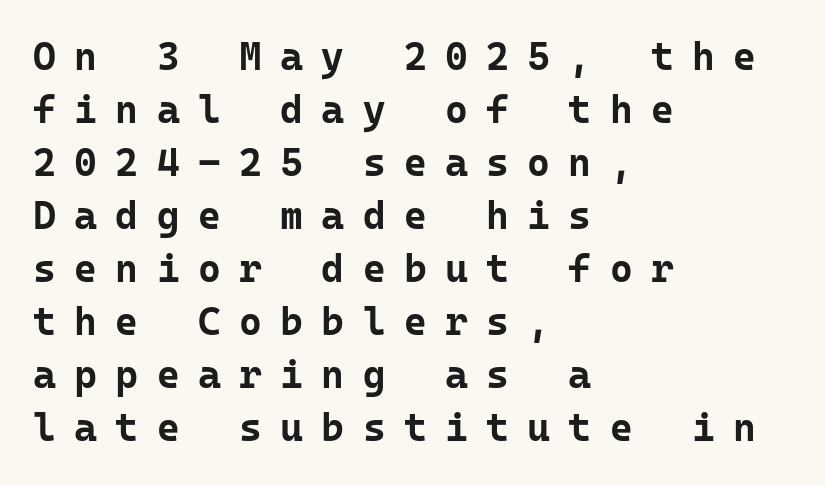
The image shows 39 px bold sans-serif type, upright, monospaced; set left-aligned, normal line spacing (1.36x), unusually wide letter spacing (+0.47 em), not underlined; low stroke contrast and a medium x-height.
